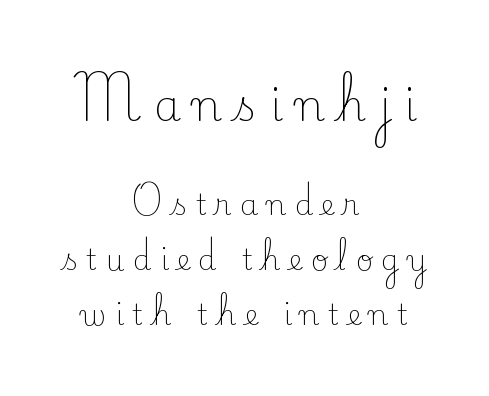
Think of a printed novel: that variable character pitch is what you see here. Top chunk: large. Bottom chunk: small. Summary of weight: not heavy and not bold. Words float on clear page, feet unadorned. Leftover space on each line is divided equally before and after the words.
